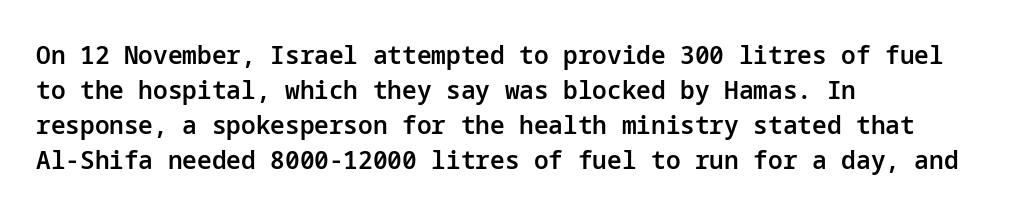
{"italic": "no", "bold": "semi", "underline": "no", "align": "left", "line_spacing": "normal", "line_spacing_ratio": 1.34, "letter_spacing": "normal", "letter_spacing_em": 0.0, "glyph_px": 26}
